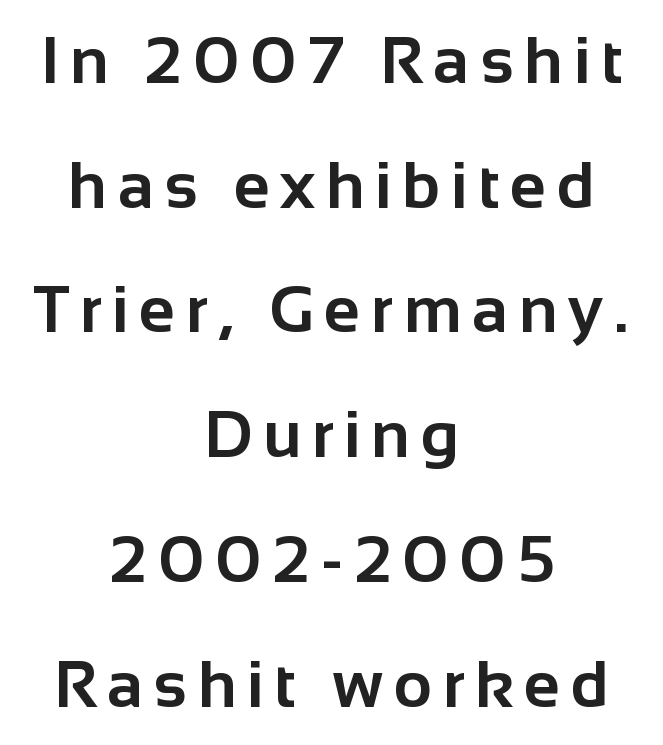
{"serif": "no", "italic": "no", "bold": "yes", "weight": "bold", "width": "normal", "stroke_contrast": "low", "x_height": "medium", "monospaced": "no", "underline": "no", "align": "center", "line_spacing_ratio": 1.89, "glyph_px": 66}
